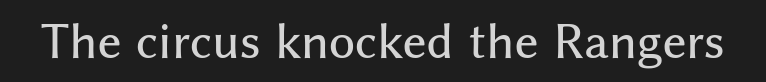
Q: Is the text italic (slanted)? A: No, it is upright.
Q: Is the typeface a serif or a sans-serif typeface? A: Sans-serif.
Q: Is the text underlined? A: No.
Q: Is the spacing between letters normal or unusually wide? A: Normal.
Q: Width (condensed, normal, or wide)? A: Normal.
Q: Stroke contrast? A: Medium.
Q: x-height? A: Medium.
Q: Monospaced? A: No.
